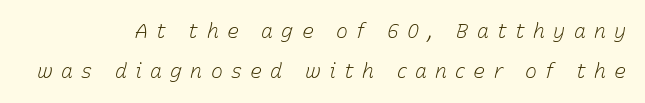
Letter spacing: wide. Leftover space on each line is placed entirely before the opening word. The whole block is typeset with a tilt. Leading: increased. The baseline area is clear. The letters look calm and open, with moderate or lighter stems.
